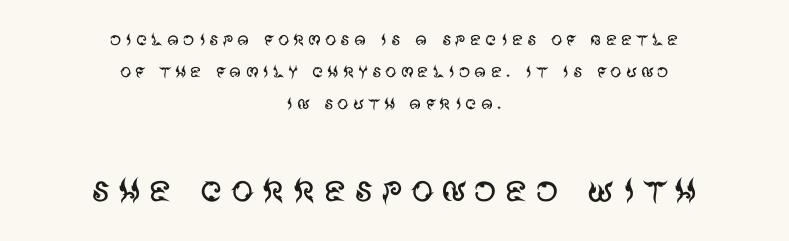
Q: Is the text bold? A: No.
Q: Is the text italic (slanted)? A: No, it is upright.
Q: Is the typeface a serif or a sans-serif typeface? A: Sans-serif.
Q: Is the text underlined? A: No.
Q: How is the paragraph aligned? A: Centered.
Q: Is the spacing between lines tight, normal or loose? A: Normal.
Q: Which block of text is set in a larger size, the first (top) or the second (bottom)? A: The second (bottom) one.
Q: Width (condensed, normal, or wide)? A: Normal.
Q: Stroke contrast? A: Medium.
Q: x-height? A: Large.
Q: Monospaced? A: No.
